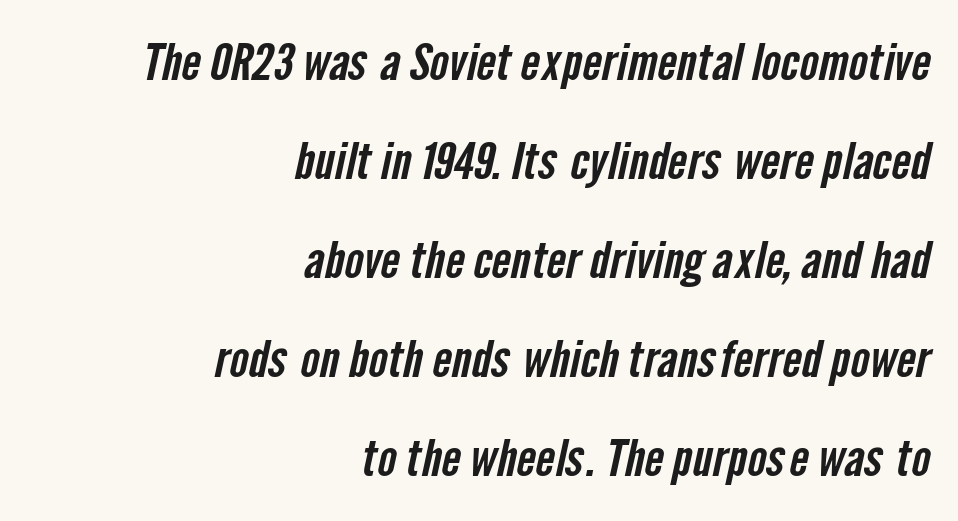
{"serif": "no", "width": "condensed", "stroke_contrast": "low", "x_height": "medium", "monospaced": "no", "underline": "no", "align": "right", "line_spacing": "loose", "line_spacing_ratio": 1.94, "letter_spacing": "normal", "letter_spacing_em": 0.0, "glyph_px": 51}
